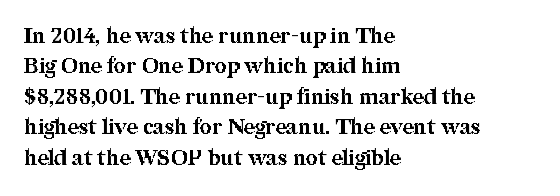
Notice how the stems are strictly vertical — no italics here. These words are printed bold, with thick strokes throughout. Leading: standard. You could call the tracking neutral — neither tight nor loose. The rendering anchors every line to the left-hand side. The words here are not underlined.
